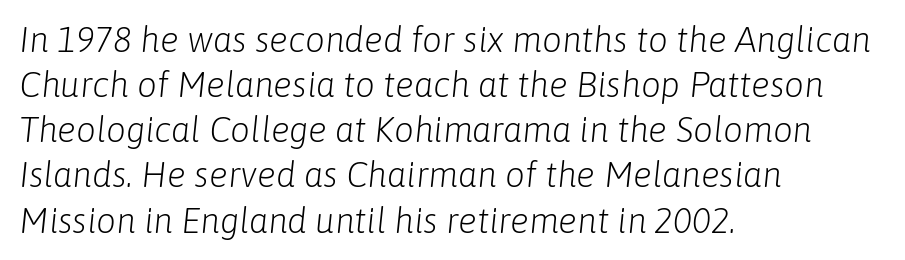
What stands out about the letter spacing? Nothing — it is the standard amount. The string is rendered with underlining switched off. Letters have the restrained weight of plain body copy at most. Quick note: italic. Line starts are locked; line ends wander.
